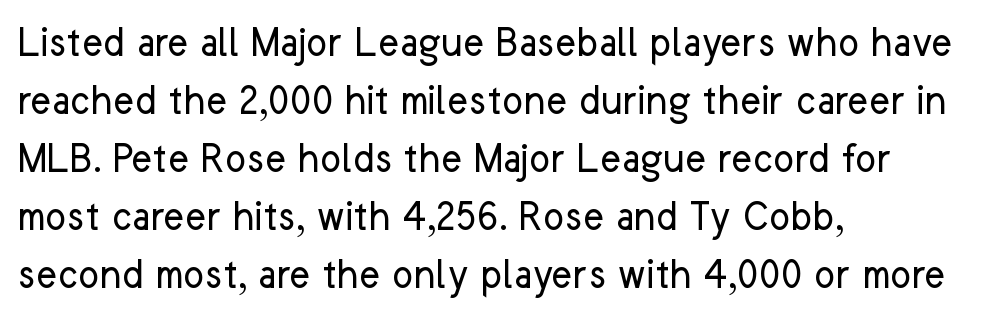
The specimen reads as upright at a glance. Line starts are locked; line ends wander. You could not count columns in this text — the font is proportionally spaced. Glyph-to-glyph distance matches everyday printed text. The font sits on the lighter half of the weight spectrum, regular included. The letters carry no serifs — their stems end cleanly without finishing strokes.
